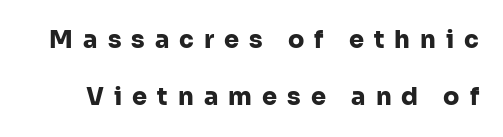
Q: Is the text bold? A: Yes.
Q: Is the text italic (slanted)? A: No, it is upright.
Q: Is the text underlined? A: No.
Q: Is the spacing between letters normal or unusually wide? A: Unusually wide.
Q: Is the spacing between lines tight, normal or loose? A: Loose.
